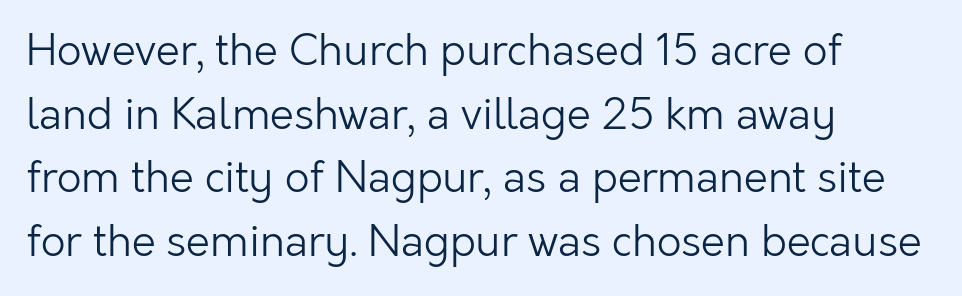
The image shows 43 px light sans-serif type, upright; set left-aligned, normal line spacing (1.48x), normal letter spacing, not underlined; low stroke contrast and a medium x-height.
